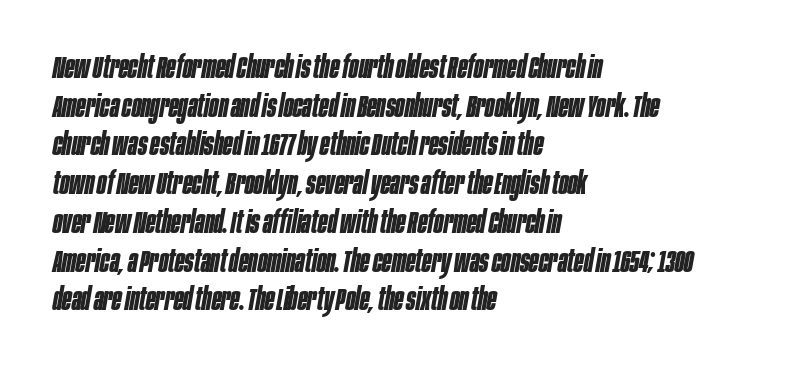
Weight: bold. The zone under the glyphs is completely vacant. You could not count columns in this text — the font is proportionally spaced. The tracking reads as untouched default to a designer's eye. The text block is weighted toward the left margin, trailing off unevenly rightward. Honestly, the row spacing looks completely unremarkable.
